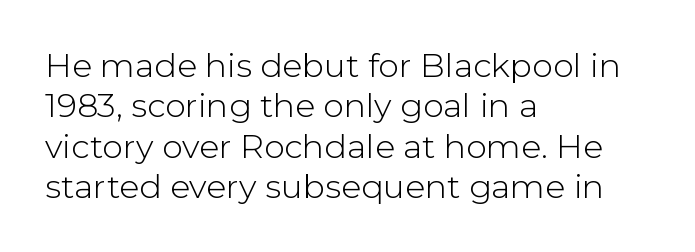
Which margin do the lines hug? The left one — the right edge is uneven. Rendered with straight, roman letterforms. The letters advance in unequal steps, a hallmark of proportional type. The type is set solid horizontally, with unmodified tracking.
